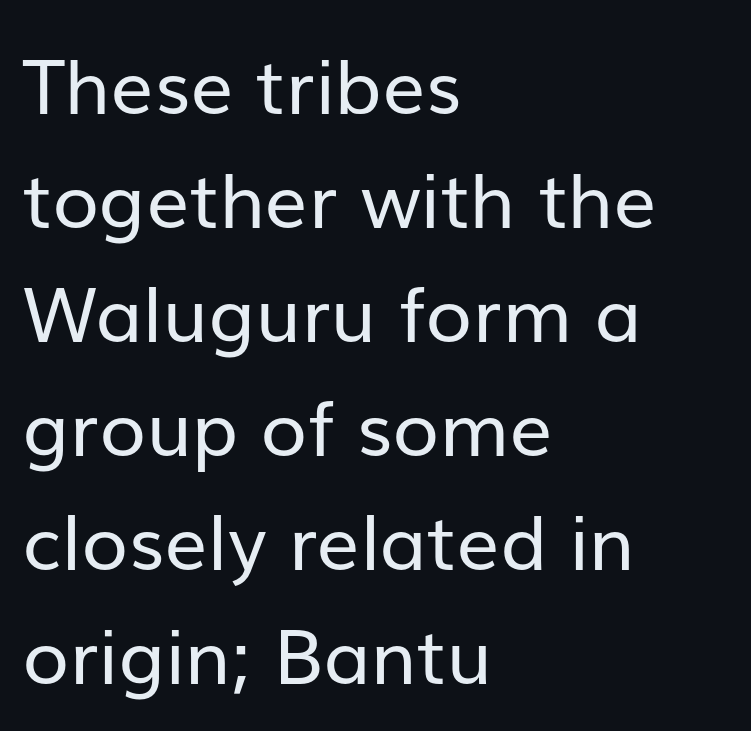
Q: Is the text bold? A: No.
Q: Is the text italic (slanted)? A: No, it is upright.
Q: Is the typeface a serif or a sans-serif typeface? A: Sans-serif.
Q: Is the text underlined? A: No.
Q: How is the paragraph aligned? A: Left-aligned.
Q: Is the spacing between letters normal or unusually wide? A: Normal.
Q: Is the spacing between lines tight, normal or loose? A: Normal.
Q: Width (condensed, normal, or wide)? A: Normal.
Q: Stroke contrast? A: Low.
Q: x-height? A: Medium.
Q: Monospaced? A: No.
